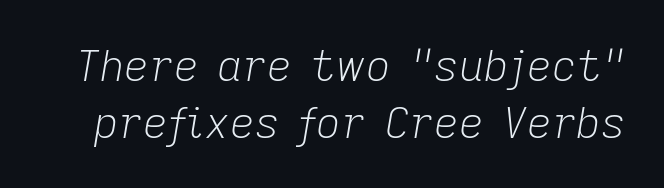
Q: Is the text bold? A: No.
Q: Is the text italic (slanted)? A: Yes, it leans right by about 9 degrees.
Q: Is the text underlined? A: No.
Q: Is the spacing between letters normal or unusually wide? A: Normal.
Q: Is the spacing between lines tight, normal or loose? A: Normal.
Q: Width (condensed, normal, or wide)? A: Normal.
Q: Stroke contrast? A: Low.
Q: x-height? A: Medium.
Q: Monospaced? A: No.
